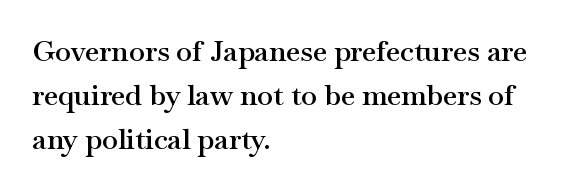
The type family on display is of the serif kind. Letters rest on an invisible, unmarked baseline. These lines sit exactly where default settings would place them. Heft: intermediate — a semibold.
